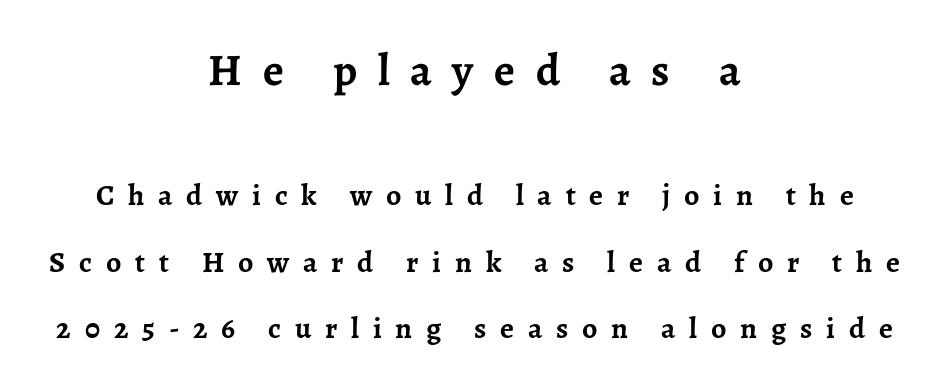
The image shows 45 px semibold serif type, upright; set centered, loose line spacing (2.21x), unusually wide letter spacing (+0.46 em), not underlined; the first (top) block is 1.5x larger; low stroke contrast and a medium x-height.
